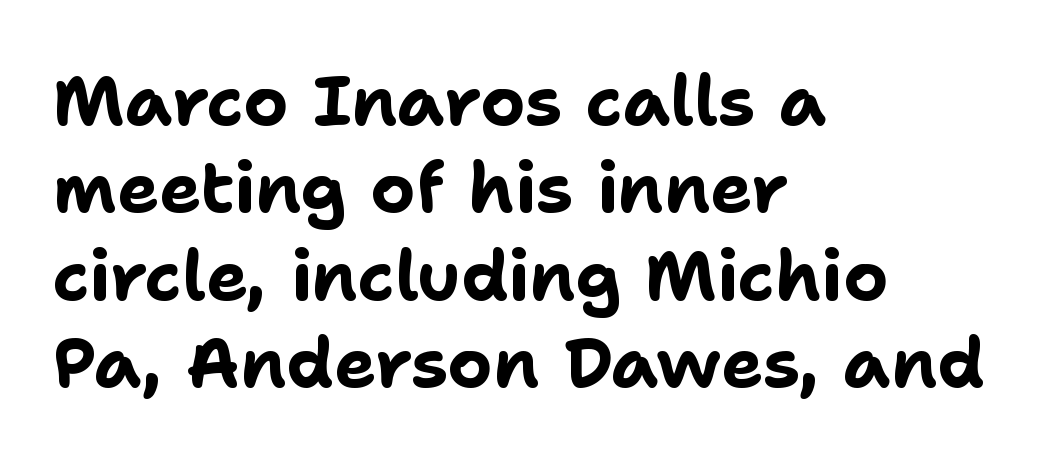
Q: Is the text bold? A: Yes.
Q: Is the text italic (slanted)? A: No, it is upright.
Q: Is the typeface a serif or a sans-serif typeface? A: Sans-serif.
Q: Is the text underlined? A: No.
Q: How is the paragraph aligned? A: Left-aligned.
Q: Is the spacing between letters normal or unusually wide? A: Normal.
Q: Is the spacing between lines tight, normal or loose? A: Normal.
Q: Width (condensed, normal, or wide)? A: Normal.
Q: Stroke contrast? A: Low.
Q: x-height? A: Medium.
Q: Monospaced? A: No.
